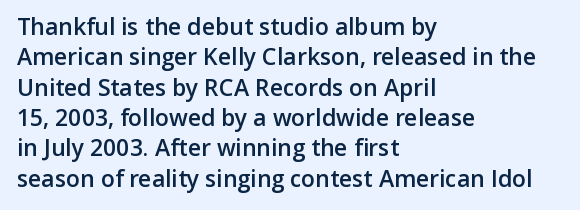
The space between consecutive lines is moderate. Each glyph is drawn with semibold strokes, heavier than normal yet not fully bold. Casual observation: everything's shoved over to the left. Letters rest on an invisible, unmarked baseline. It's the straight-up-and-down kind of type. Standard letterfit; no display-style spreading of the glyphs.
